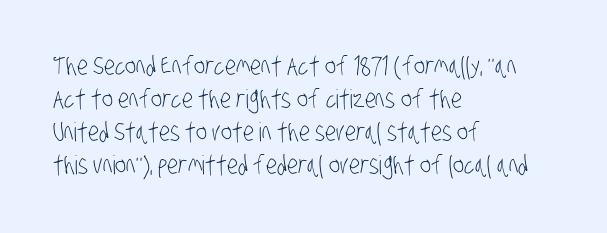
Q: Is the text bold? A: No.
Q: Is the text underlined? A: No.
Q: How is the paragraph aligned? A: Left-aligned.
Q: Is the spacing between letters normal or unusually wide? A: Normal.
Q: Is the spacing between lines tight, normal or loose? A: Normal.
